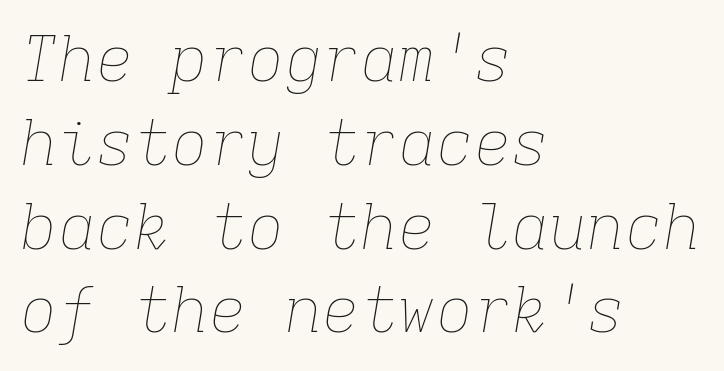
Q: Is the text bold? A: No.
Q: Is the text italic (slanted)? A: Yes, it leans right by about 9 degrees.
Q: Is the text underlined? A: No.
Q: How is the paragraph aligned? A: Left-aligned.
Q: Is the spacing between letters normal or unusually wide? A: Normal.
Q: Is the spacing between lines tight, normal or loose? A: Normal.
Q: Width (condensed, normal, or wide)? A: Normal.
Q: Stroke contrast? A: Low.
Q: x-height? A: Medium.
Q: Monospaced? A: Yes.
